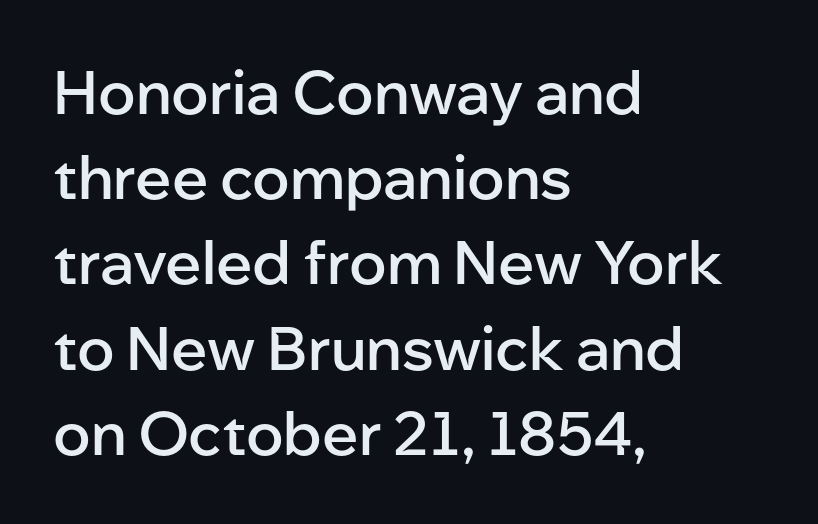
Q: Is the text bold? A: Semi-bold.
Q: Is the text italic (slanted)? A: No, it is upright.
Q: Is the typeface a serif or a sans-serif typeface? A: Sans-serif.
Q: Is the text underlined? A: No.
Q: How is the paragraph aligned? A: Left-aligned.
Q: Is the spacing between letters normal or unusually wide? A: Normal.
Q: Is the spacing between lines tight, normal or loose? A: Normal.
Q: Width (condensed, normal, or wide)? A: Normal.
Q: Stroke contrast? A: Low.
Q: x-height? A: Medium.
Q: Monospaced? A: No.
